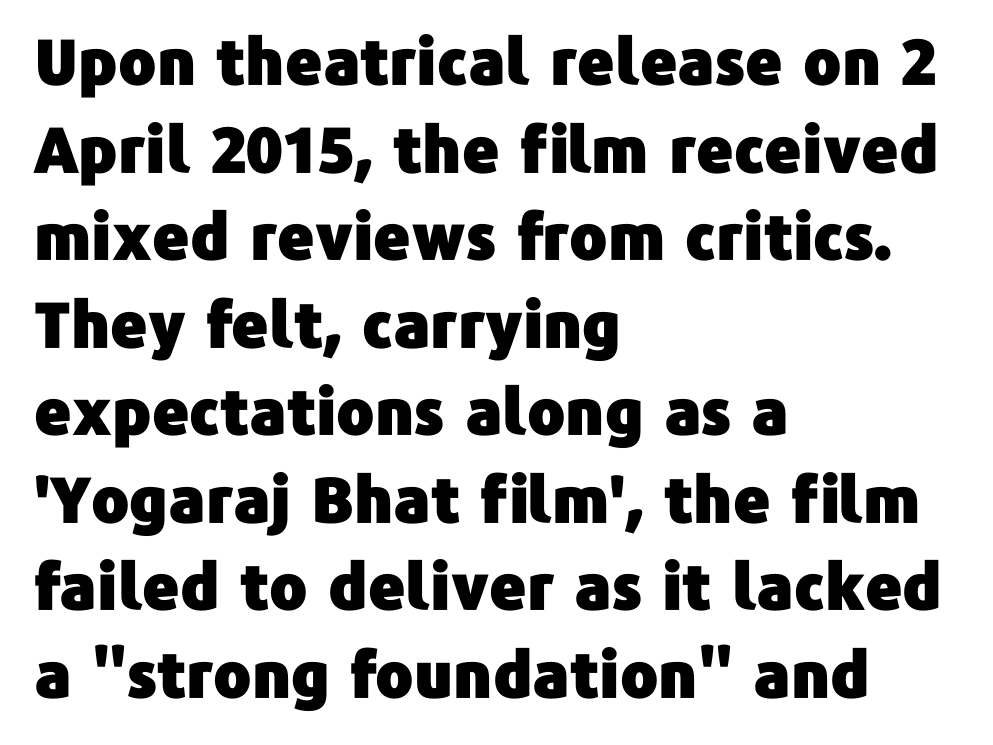
The image shows 63 px sans-serif type, upright; set left-aligned, normal line spacing (1.39x), normal letter spacing, not underlined; low stroke contrast and a medium x-height.
